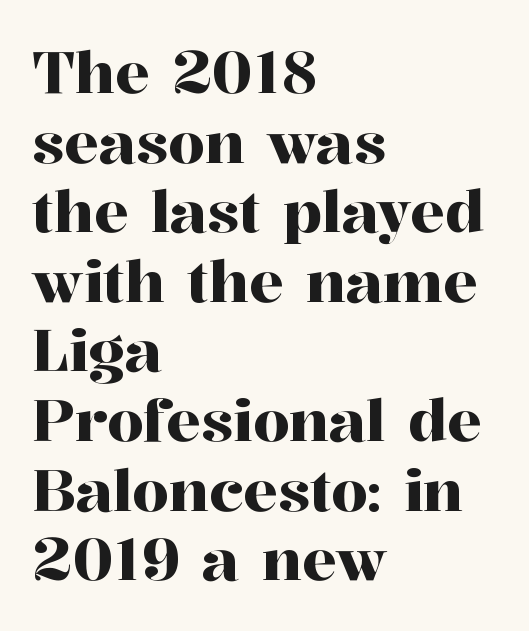
Descenders are the only things crossing below the line. You can tell from the footed stems that serif type was used. Character widths vary here, with narrow letters taking less room than wide ones. The rag falls on the right side of this text block.
